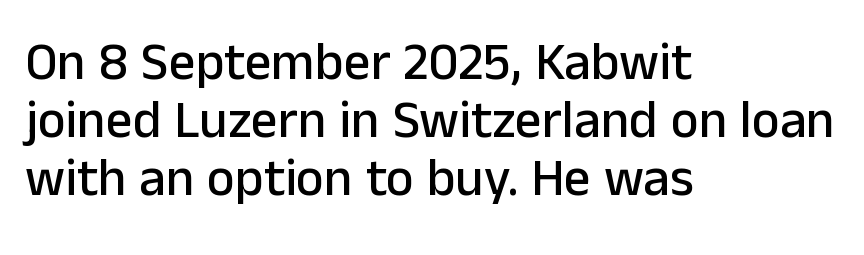
The image shows 53 px sans-serif type, upright; set left-aligned, tight line spacing (1.09x), normal letter spacing, not underlined; low stroke contrast and a medium x-height.
